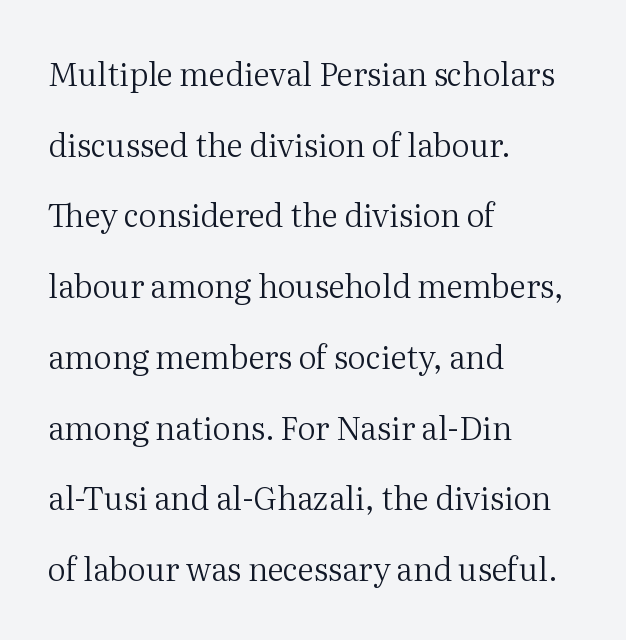
Q: Is the text bold? A: No.
Q: Is the text italic (slanted)? A: No, it is upright.
Q: Is the typeface a serif or a sans-serif typeface? A: Serif.
Q: Is the text underlined? A: No.
Q: How is the paragraph aligned? A: Left-aligned.
Q: Is the spacing between letters normal or unusually wide? A: Normal.
Q: Is the spacing between lines tight, normal or loose? A: Loose.
Q: Width (condensed, normal, or wide)? A: Normal.
Q: Stroke contrast? A: Medium.
Q: x-height? A: Medium.
Q: Monospaced? A: No.
